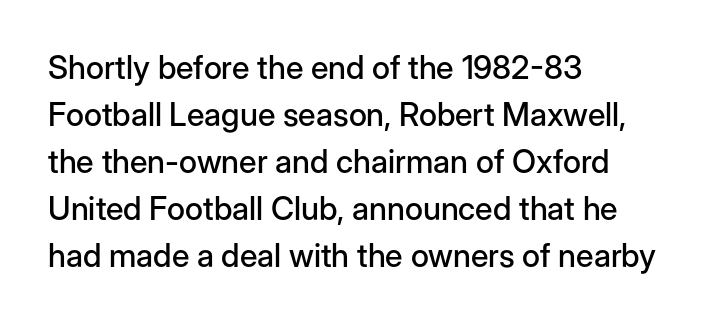
{"serif": "no", "italic": "no", "width": "normal", "stroke_contrast": "low", "x_height": "medium", "monospaced": "no", "underline": "no", "align": "left", "line_spacing": "normal", "line_spacing_ratio": 1.47, "letter_spacing": "normal", "letter_spacing_em": 0.0, "glyph_px": 32}
